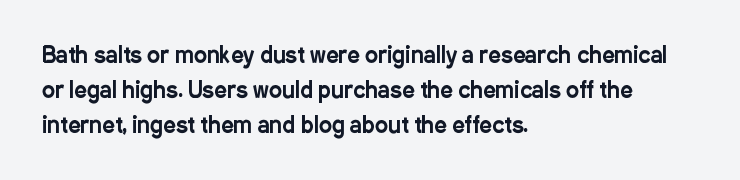
Q: Is the text italic (slanted)? A: No, it is upright.
Q: Is the text underlined? A: No.
Q: How is the paragraph aligned? A: Left-aligned.
Q: Is the spacing between letters normal or unusually wide? A: Normal.
Q: Is the spacing between lines tight, normal or loose? A: Normal.
